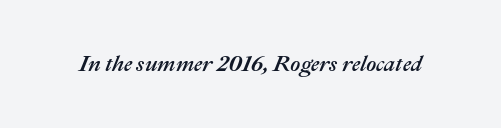
{"italic": "yes", "lean": "right", "slant_degrees": 22, "underline": "no", "letter_spacing": "normal", "letter_spacing_em": 0.0, "glyph_px": 22}
